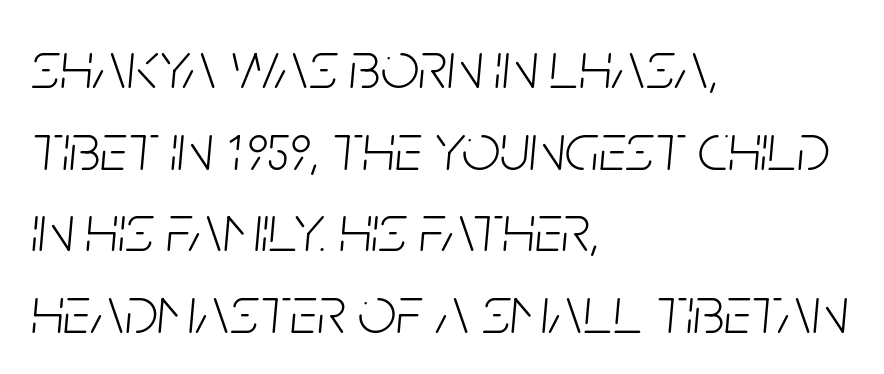
The image shows 68 px light, condensed type, italic (leaning right); set left-aligned, line spacing 1.2x, normal letter spacing, not underlined; low stroke contrast and a large x-height.
